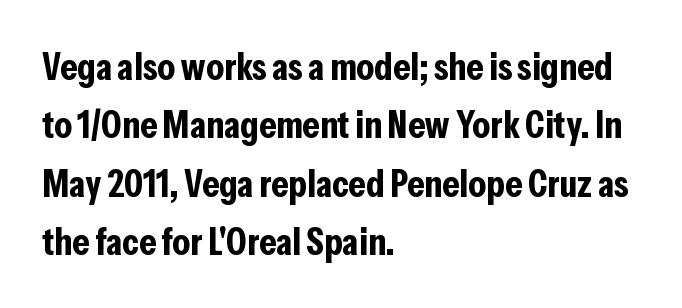
The image shows 39 px bold, condensed sans-serif type, upright; set left-aligned, normal line spacing (1.5x), normal letter spacing, not underlined; low stroke contrast and a medium x-height.
